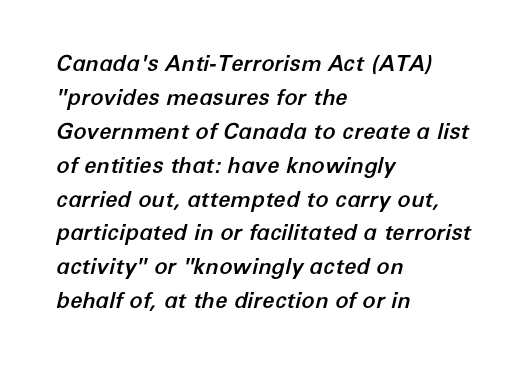
Q: Is the text italic (slanted)? A: Yes, it leans right by about 12 degrees.
Q: Is the text underlined? A: No.
Q: How is the paragraph aligned? A: Left-aligned.
Q: Is the spacing between letters normal or unusually wide? A: Normal.
Q: Is the spacing between lines tight, normal or loose? A: Normal.
